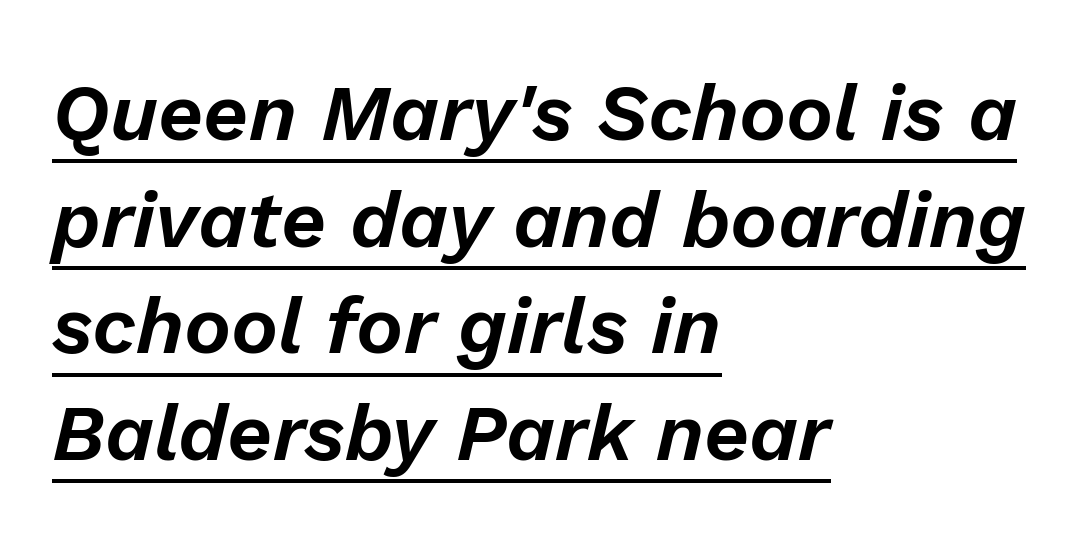
Q: Is the text italic (slanted)? A: Yes, it leans right by about 13 degrees.
Q: Is the text underlined? A: Yes.
Q: How is the paragraph aligned? A: Left-aligned.
Q: Is the spacing between letters normal or unusually wide? A: Normal.
Q: Is the spacing between lines tight, normal or loose? A: Normal.
Q: Width (condensed, normal, or wide)? A: Normal.
Q: Stroke contrast? A: Low.
Q: x-height? A: Medium.
Q: Monospaced? A: No.
